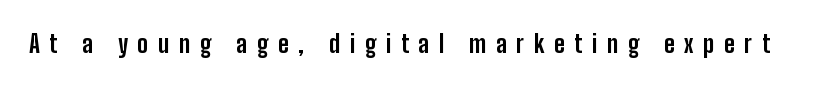
Clear beneath every line of the passage. The rendering uses a bold face; every stroke is thick and dark. Every stem runs plumb, perpendicular to the baseline. The line texture is sparse and dotted thanks to wide tracking.
